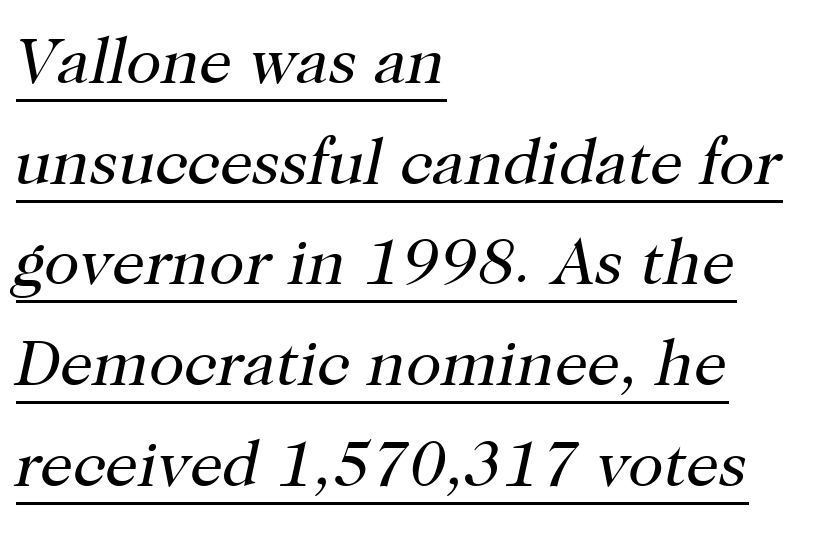
The image shows 65 px regular-weight serif type, italic (leaning right); set left-aligned, normal line spacing (1.55x), normal letter spacing, underlined; high stroke contrast and a medium x-height.
